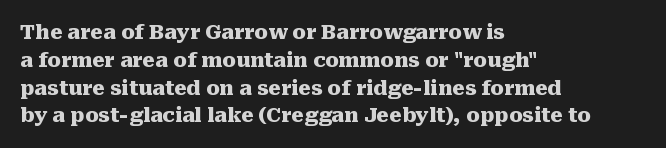
{"italic": "no", "bold": "yes", "underline": "no", "align": "left", "line_spacing": "normal", "line_spacing_ratio": 1.39, "letter_spacing": "normal", "letter_spacing_em": 0.0, "glyph_px": 20}
